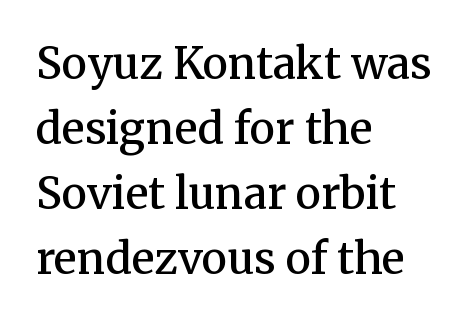
Firm but not heavy-handed strokes: this text is semibold. A roman cut, with each character standing at attention. Underline: absent. This sample keeps an unexceptional amount of space between lines.
